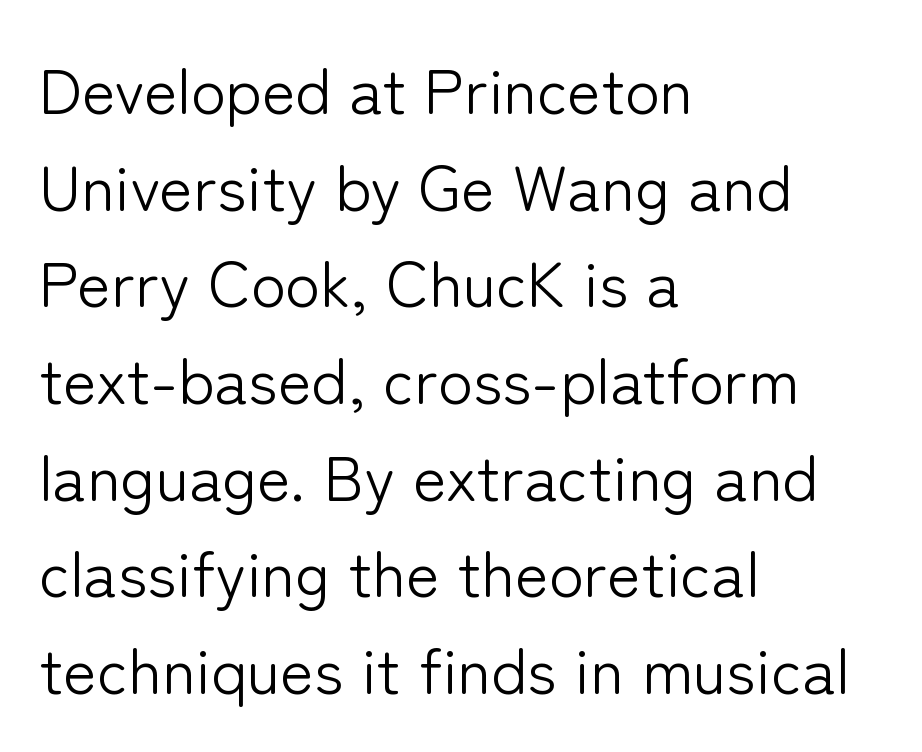
The image shows 64 px light sans-serif type, upright; set left-aligned, normal line spacing (1.51x), normal letter spacing, not underlined; low stroke contrast and a medium x-height.
